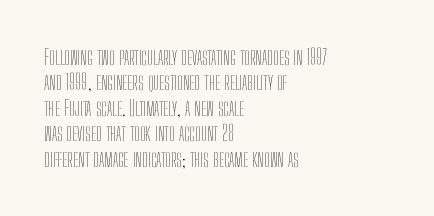
A bare baseline throughout the passage. Line beginnings align vertically; line endings do not. This sample uses plain, unmodified letter spacing. Posture: straight, roman, zero tilt. Is this a heavy cut? Hardly; it is regular or lighter.
